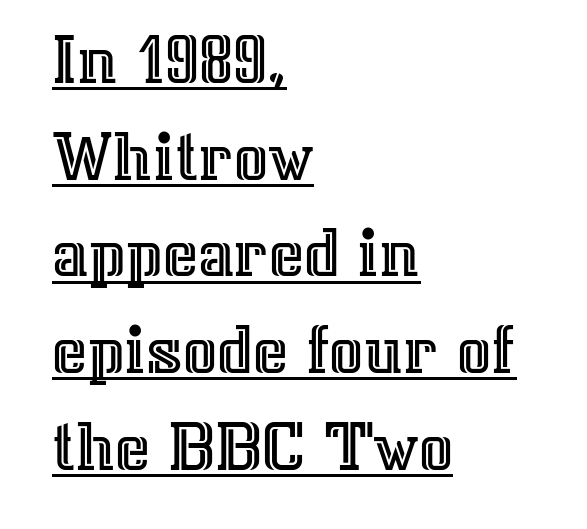
{"italic": "no", "width": "normal", "x_height": "medium", "monospaced": "no", "underline": "yes", "align": "left", "line_spacing": "normal", "line_spacing_ratio": 1.29, "letter_spacing": "normal", "letter_spacing_em": 0.0, "glyph_px": 75}
